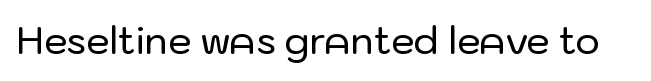
The image shows 37 px sans-serif type, upright; set normal letter spacing, not underlined; low stroke contrast and a medium x-height.
